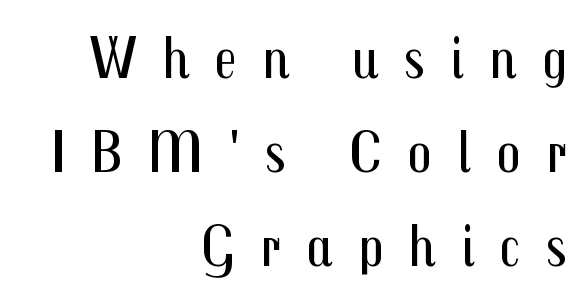
The image shows 60 px regular-weight, condensed sans-serif type, upright; set right-aligned, normal line spacing (1.57x), unusually wide letter spacing (+0.42 em), not underlined; medium stroke contrast and a medium x-height.
